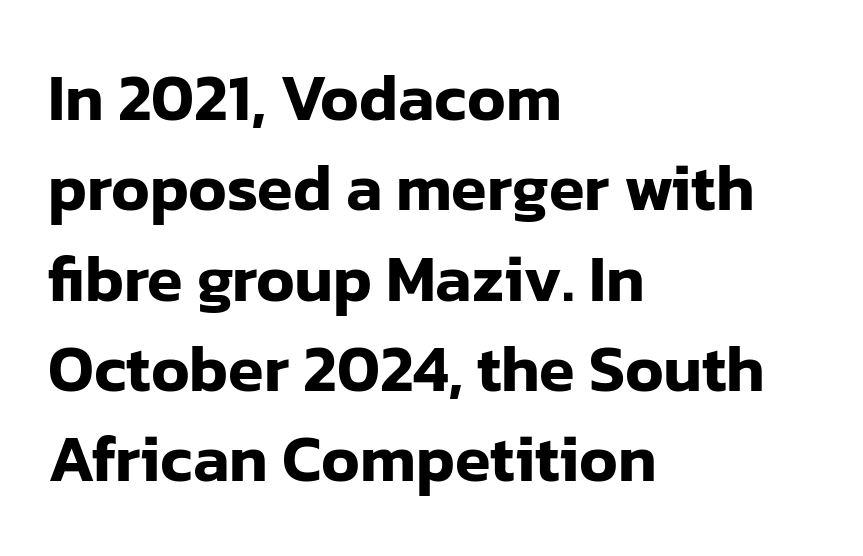
The lines sit at an ordinary, default distance from one another. Honestly, the letter spacing is just normal — you wouldn't notice it. Examine the stroke ends and you'll find no serifs. The text block is weighted toward the left margin, trailing off unevenly rightward. Any mark beneath the type? The region is blank.
